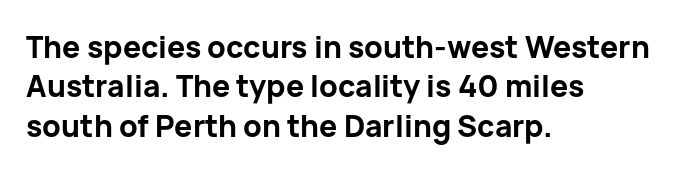
The image shows 30 px bold sans-serif type, upright; set left-aligned, normal line spacing (1.31x), normal letter spacing, not underlined; low stroke contrast and a medium x-height.
